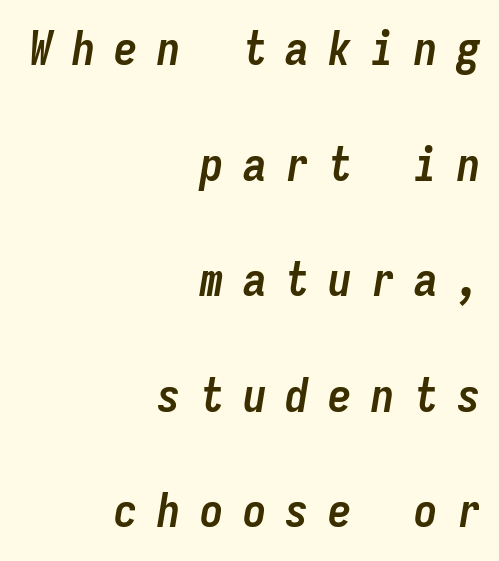
Q: Is the text bold? A: Yes.
Q: Is the text italic (slanted)? A: Yes, it leans right by about 9 degrees.
Q: Is the text underlined? A: No.
Q: How is the paragraph aligned? A: Right-aligned.
Q: Is the spacing between letters normal or unusually wide? A: Unusually wide.
Q: Is the spacing between lines tight, normal or loose? A: Loose.
Q: Width (condensed, normal, or wide)? A: Condensed.
Q: Stroke contrast? A: Low.
Q: x-height? A: Medium.
Q: Monospaced? A: Yes.
